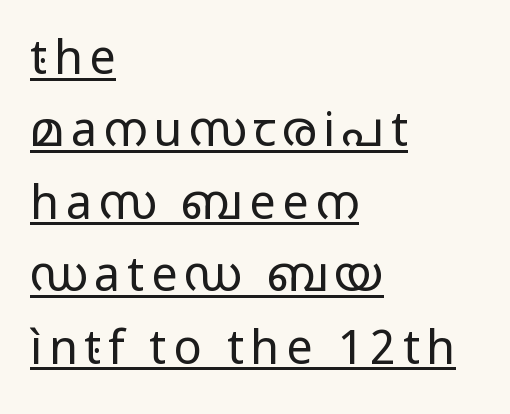
{"serif": "no", "italic": "no", "bold": "no", "weight": "regular", "width": "wide", "stroke_contrast": "low", "x_height": "medium", "monospaced": "no", "underline": "yes", "align": "left", "line_spacing": "normal", "line_spacing_ratio": 1.54, "glyph_px": 47}
